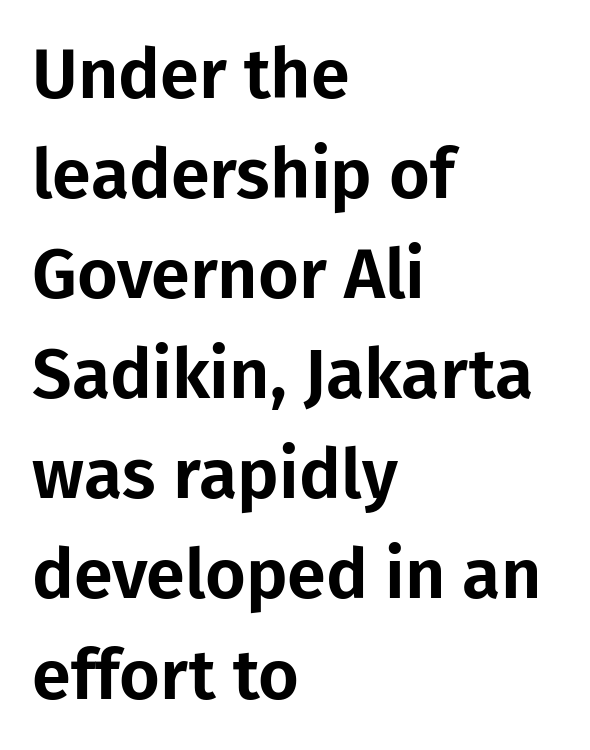
{"serif": "no", "italic": "no", "width": "normal", "stroke_contrast": "low", "x_height": "medium", "monospaced": "no", "underline": "no", "align": "left", "line_spacing": "normal", "line_spacing_ratio": 1.43, "letter_spacing": "normal", "letter_spacing_em": 0.0, "glyph_px": 70}
